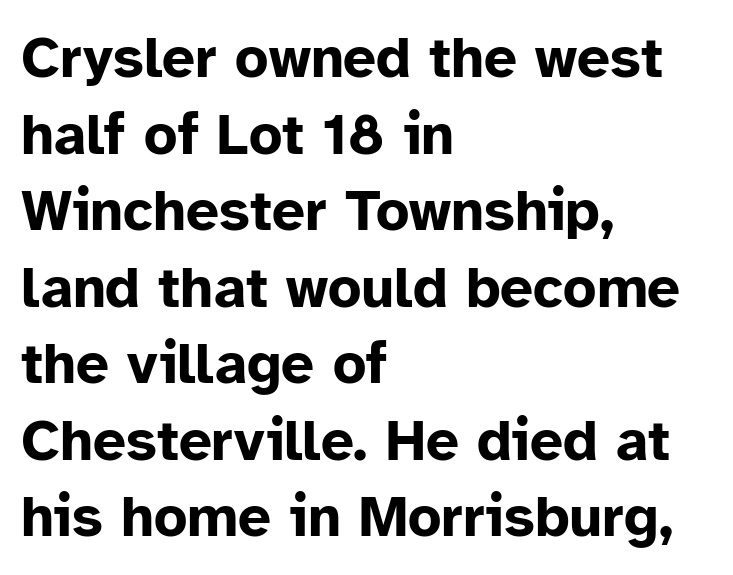
{"serif": "no", "italic": "no", "bold": "yes", "weight": "bold", "width": "normal", "stroke_contrast": "low", "x_height": "medium", "monospaced": "no", "underline": "no", "align": "left", "line_spacing": "normal", "line_spacing_ratio": 1.32, "letter_spacing": "normal", "letter_spacing_em": 0.0, "glyph_px": 58}
